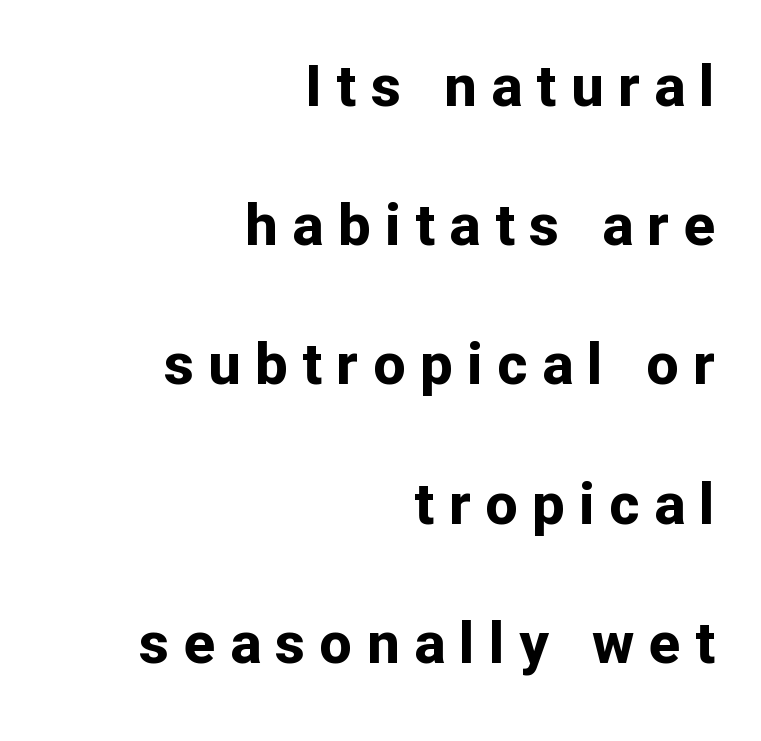
The image shows 58 px bold sans-serif type, upright; set right-aligned, loose line spacing (2.4x), unusually wide letter spacing (+0.25 em), not underlined; low stroke contrast and a medium x-height.
